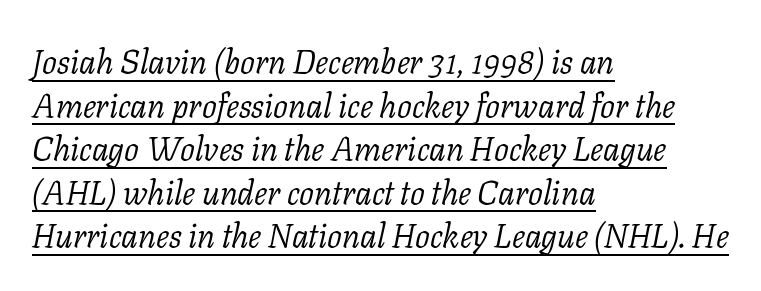
The rendering uses natural spacing where letterforms have individual widths. Each stroke keeps to a modest, everyday thickness or less. Caption: standard tracking, unaltered. This sample is left-justified, so line endings fall wherever the words run out.
